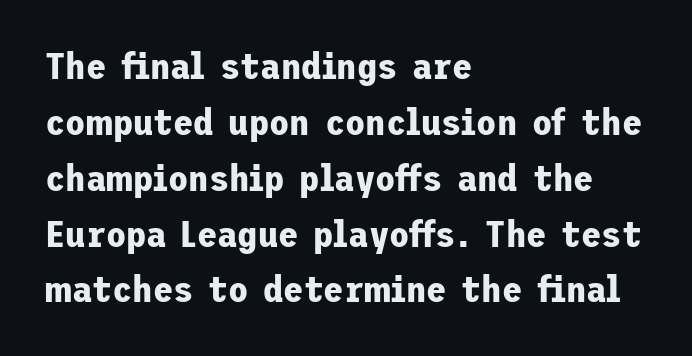
The image shows 37 px bold sans-serif type, upright; set left-aligned, normal line spacing (1.51x), normal letter spacing, not underlined; low stroke contrast and a medium x-height.
